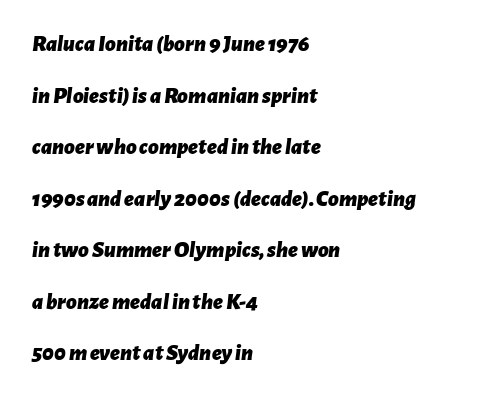
The image shows 23 px bold type, italic (leaning right); set left-aligned, loose line spacing (2.24x), normal letter spacing, not underlined.
